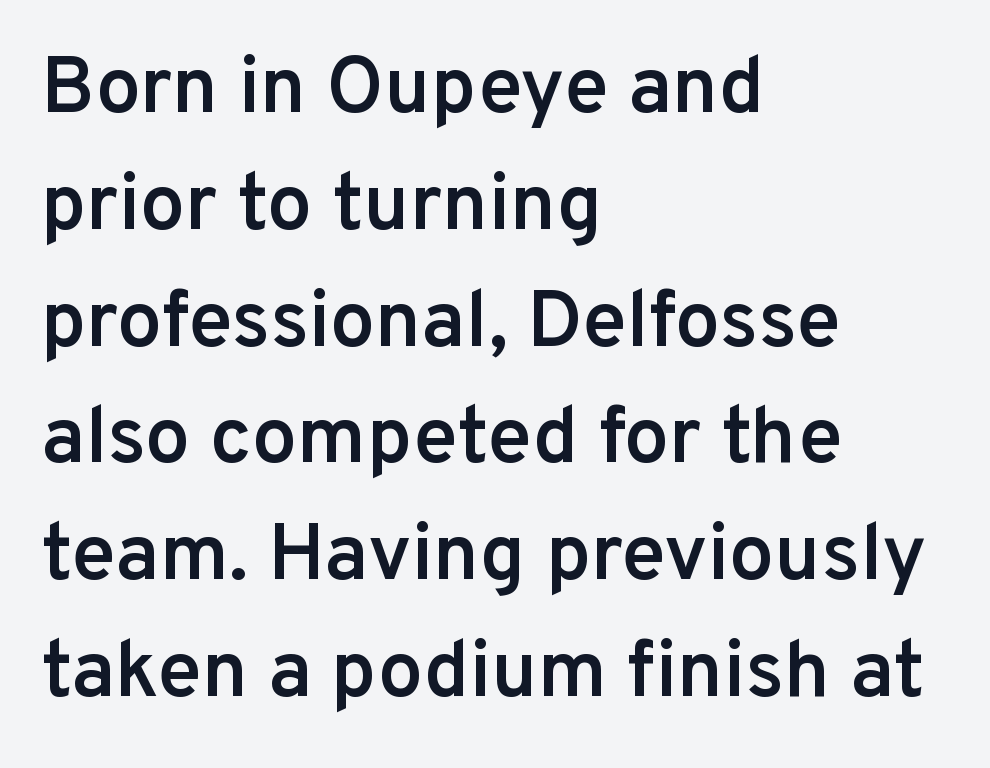
{"serif": "no", "italic": "no", "bold": "semi", "weight": "semibold", "width": "normal", "stroke_contrast": "low", "x_height": "medium", "monospaced": "no", "underline": "no", "align": "left", "line_spacing": "normal", "line_spacing_ratio": 1.46, "letter_spacing": "normal", "letter_spacing_em": 0.0, "glyph_px": 80}
